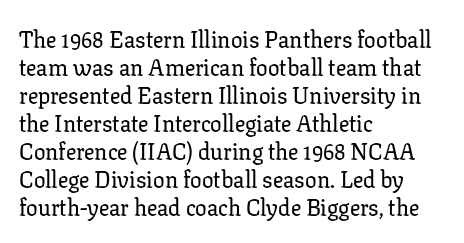
Look at the tracking — it's just the regular setting, nothing added. Caption: multi-line text, flush left, ragged right. Notice how the stems are strictly vertical — no italics here. A clean baseline with only descenders dipping below it.
